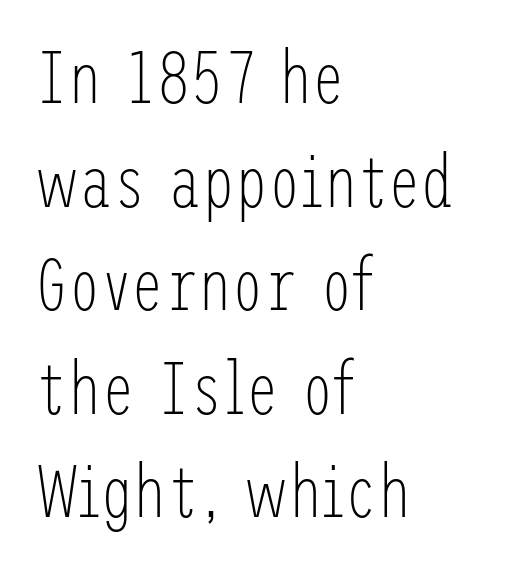
{"serif": "no", "italic": "no", "bold": "no", "weight": "light", "width": "condensed", "stroke_contrast": "low", "x_height": "medium", "underline": "no", "align": "left", "line_spacing": "normal", "line_spacing_ratio": 1.4, "letter_spacing": "normal", "letter_spacing_em": 0.0, "glyph_px": 74}
